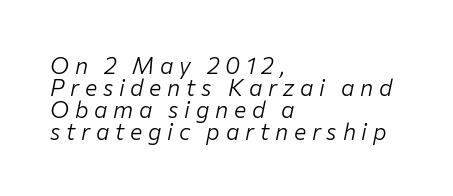
Q: Is the text bold? A: No.
Q: Is the text italic (slanted)? A: Yes, it leans right by about 12 degrees.
Q: Is the text underlined? A: No.
Q: How is the paragraph aligned? A: Left-aligned.
Q: Is the spacing between letters normal or unusually wide? A: Unusually wide.
Q: Is the spacing between lines tight, normal or loose? A: Tight.
